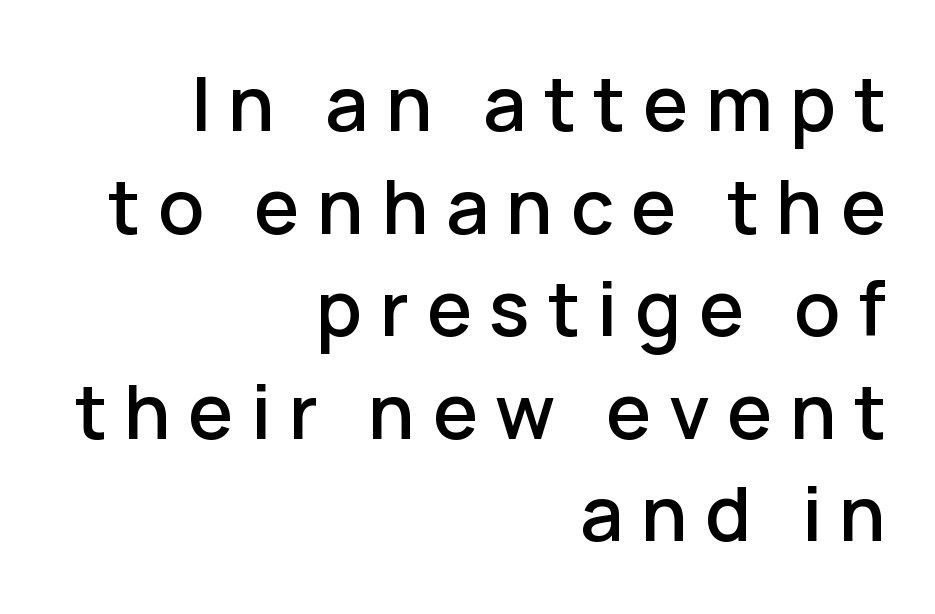
Character widths vary here, with narrow letters taking less room than wide ones. Only glyphs here, with clear space below each row. Whoever set this chose a conventional vertical rhythm. This is the regular roman posture of the typeface. You can tell from the bare stems that sans-serif type was used.
